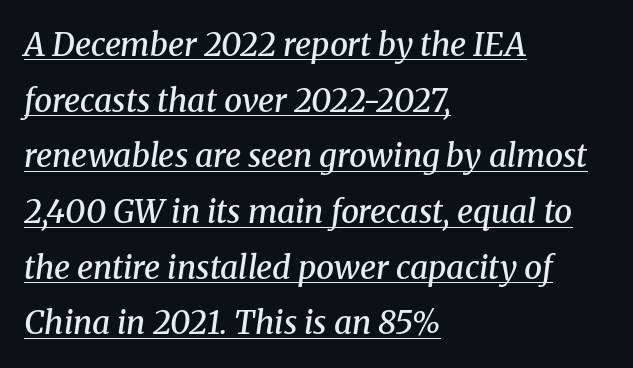
The image shows 32 px semibold serif type, italic (leaning right); set left-aligned, line spacing 1.74x, normal letter spacing, underlined; medium stroke contrast and a medium x-height.
